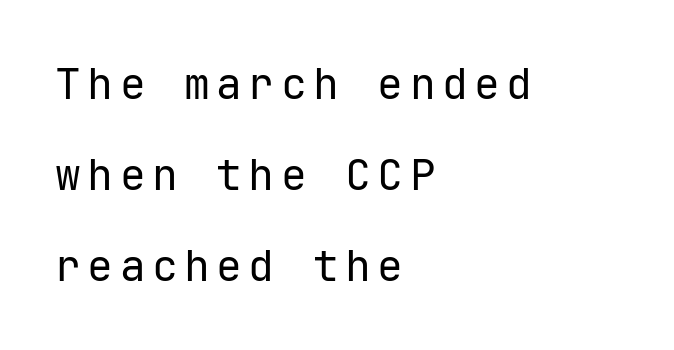
Check where the strokes stop: nothing finishes them off — pure sans. Every character here occupies the same horizontal width, giving the sample a typewriter-like rhythm. Line spacing here is loose. Descender tails drop into unmarked territory. The weight tops out at a normal text grade.
